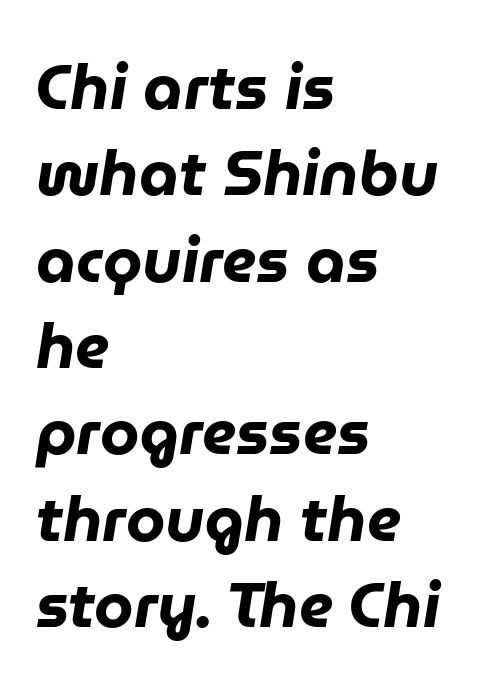
A classic flush-left, rag-right setting is used for this passage. The characters look thick and weighty, a clear bold. Characters are canted at an angle relative to the baseline's perpendicular. In terms of letterspacing, this is plain default setting. Vertically, the passage feels balanced, rows spaced as you'd expect.
